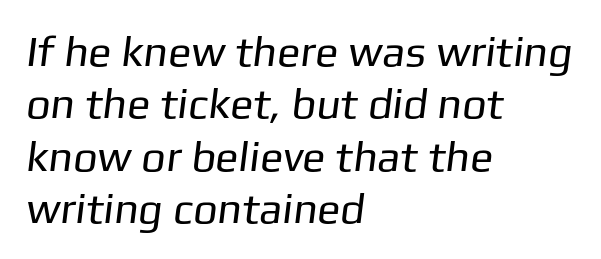
Q: Is the text bold? A: No.
Q: Is the typeface a serif or a sans-serif typeface? A: Sans-serif.
Q: Is the text underlined? A: No.
Q: How is the paragraph aligned? A: Left-aligned.
Q: Is the spacing between letters normal or unusually wide? A: Normal.
Q: Width (condensed, normal, or wide)? A: Normal.
Q: Stroke contrast? A: Low.
Q: x-height? A: Medium.
Q: Monospaced? A: No.
